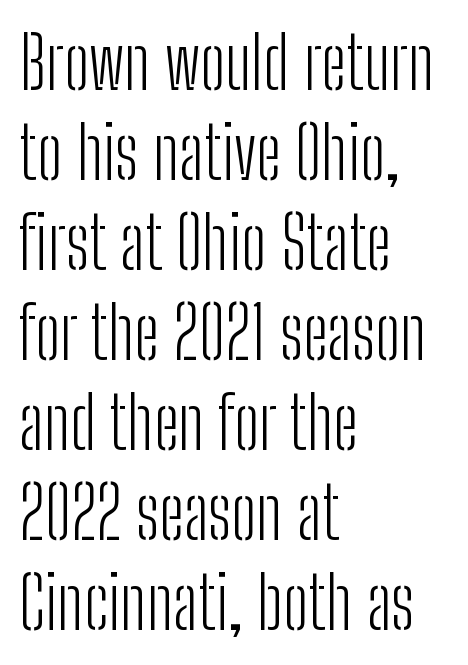
{"serif": "no", "italic": "no", "bold": "no", "weight": "light", "width": "condensed", "stroke_contrast": "low", "x_height": "medium", "monospaced": "no", "underline": "no", "align": "left", "line_spacing": "normal", "line_spacing_ratio": 1.25, "letter_spacing": "normal", "letter_spacing_em": 0.0, "glyph_px": 72}
